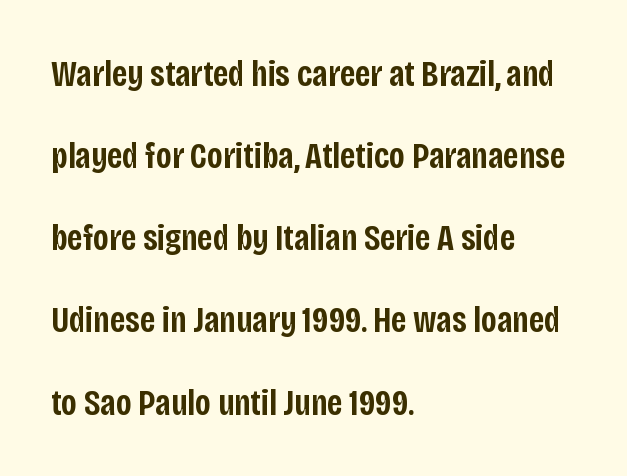
The image shows 37 px semibold, condensed sans-serif type, upright; set left-aligned, loose line spacing (2.22x), normal letter spacing, not underlined; low stroke contrast and a large x-height.
